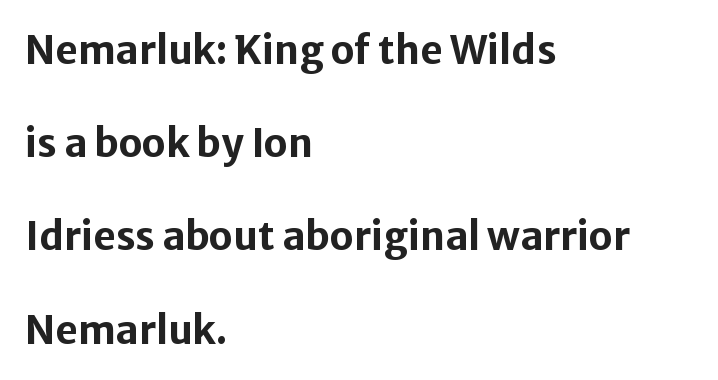
Vertical spacing — loose. Anything drawn beneath the words? Only blank space. Italic? Not at all — the glyphs are vertical. Standard letterfit; no display-style spreading of the glyphs. Serifs: no, the terminals of the letterforms are clean.
